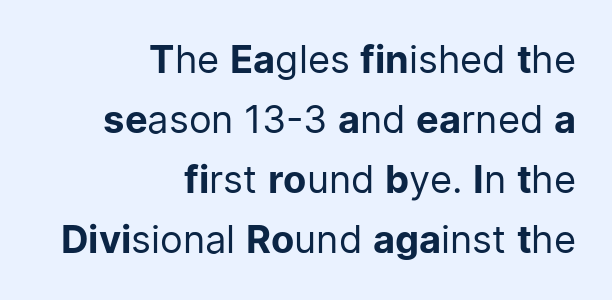
If you drew a line through each stem, it would be perfectly vertical. Bold? No — there's no thickening of the strokes. What kind of face is this? One without serifs — a sans. Do the characters align in a grid? No, the font is proportional. Is the letter spacing exaggerated? No — it looks like the ordinary default. Type without underlining.
